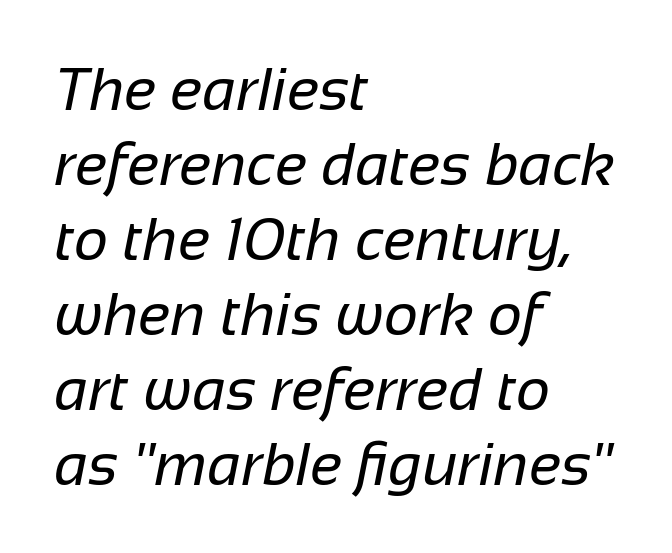
{"serif": "no", "bold": "no", "weight": "regular", "width": "normal", "stroke_contrast": "low", "x_height": "medium", "monospaced": "no", "underline": "no", "align": "left", "line_spacing": "normal", "line_spacing_ratio": 1.25, "letter_spacing": "normal", "letter_spacing_em": 0.0, "glyph_px": 60}
